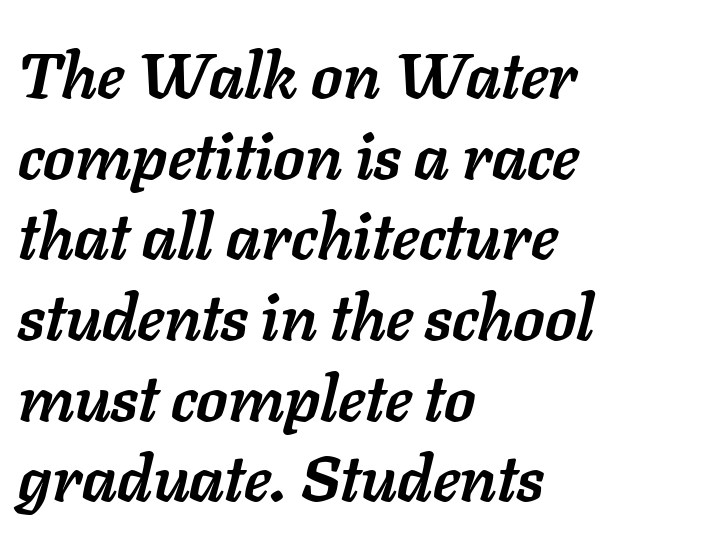
What stands out about the letter spacing? Nothing — it is the standard amount. Caption: bold face, heavy strokes. Short and long lines alike share a common starting point at left. Horizontal bands of white between lines are of average thickness. Each letter keeps its own natural width here, so spacing adapts to shape. Anything drawn beneath the words? Only blank space.
